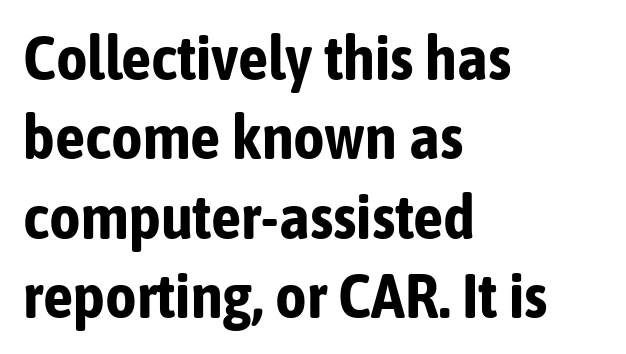
Q: Is the text bold? A: Yes.
Q: Is the text italic (slanted)? A: No, it is upright.
Q: Is the typeface a serif or a sans-serif typeface? A: Sans-serif.
Q: Is the text underlined? A: No.
Q: How is the paragraph aligned? A: Left-aligned.
Q: Is the spacing between letters normal or unusually wide? A: Normal.
Q: Is the spacing between lines tight, normal or loose? A: Normal.
Q: Width (condensed, normal, or wide)? A: Condensed.
Q: Stroke contrast? A: Low.
Q: x-height? A: Medium.
Q: Monospaced? A: No.
